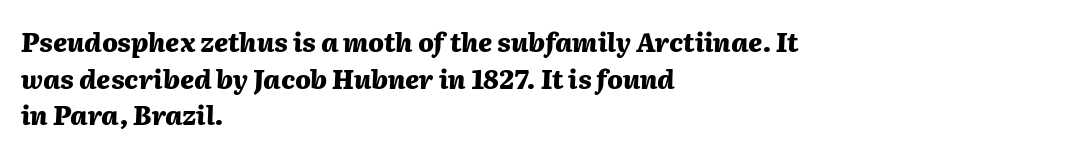
The font is running at its bold setting. The whole block is typeset with a tilt. Beneath every word, the page is bare. Students, observe: this is what conventionally led text looks like. Left-aligned paragraph, ragged on the right.
